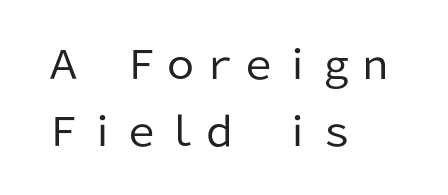
Glyph-to-glyph distance matches everyday printed text. On a weight scale, this lands at 450 or below. The passage shown is not underscored anywhere. What kind of face is this? One without serifs — a sans.
